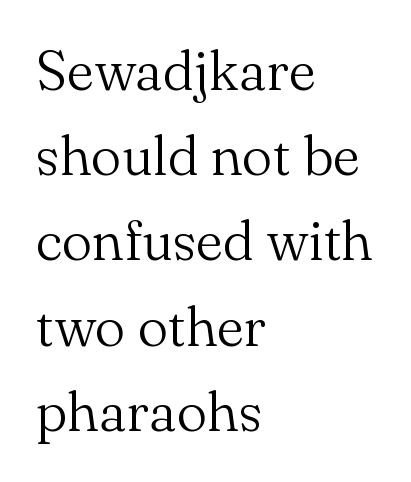
The image shows 55 px light serif type, upright; set left-aligned, normal line spacing (1.55x), normal letter spacing, not underlined; medium stroke contrast and a small x-height.
